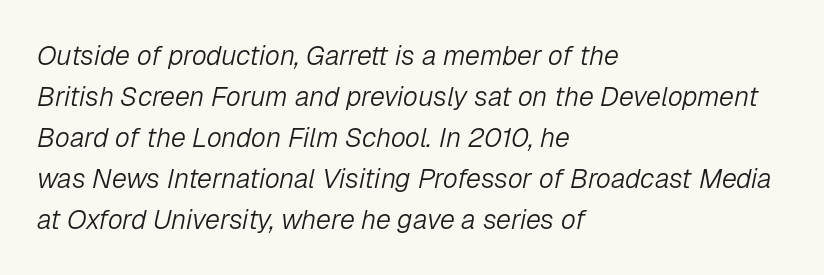
Q: Is the text bold? A: No.
Q: Is the text italic (slanted)? A: Yes, it leans right by about 12 degrees.
Q: Is the text underlined? A: No.
Q: How is the paragraph aligned? A: Left-aligned.
Q: Is the spacing between letters normal or unusually wide? A: Normal.
Q: Is the spacing between lines tight, normal or loose? A: Normal.
